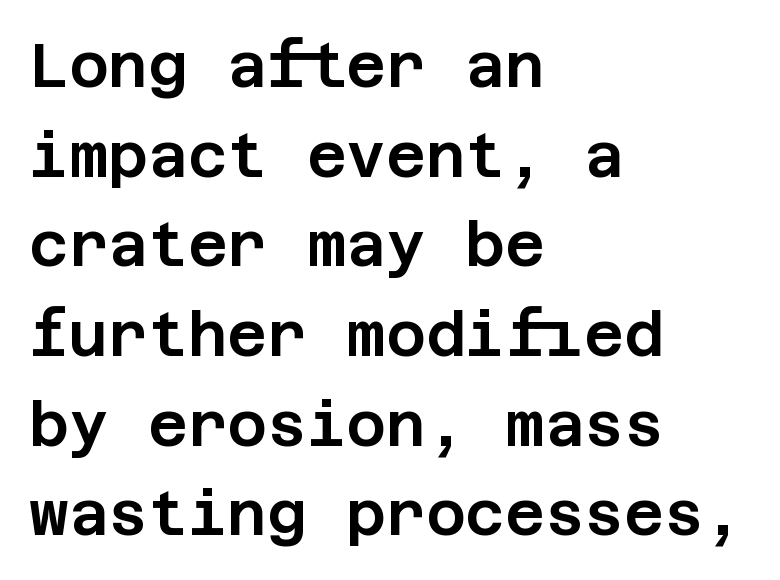
{"serif": "no", "italic": "no", "width": "normal", "stroke_contrast": "low", "x_height": "large", "underline": "no", "align": "left", "line_spacing": "normal", "line_spacing_ratio": 1.47, "letter_spacing": "normal", "letter_spacing_em": 0.0, "glyph_px": 61}
